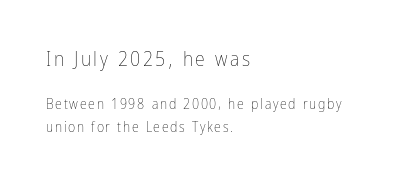
The image shows 20 px text type, upright; set left-aligned, normal line spacing (1.64x), not underlined; the first (top) block is 1.43x larger.
